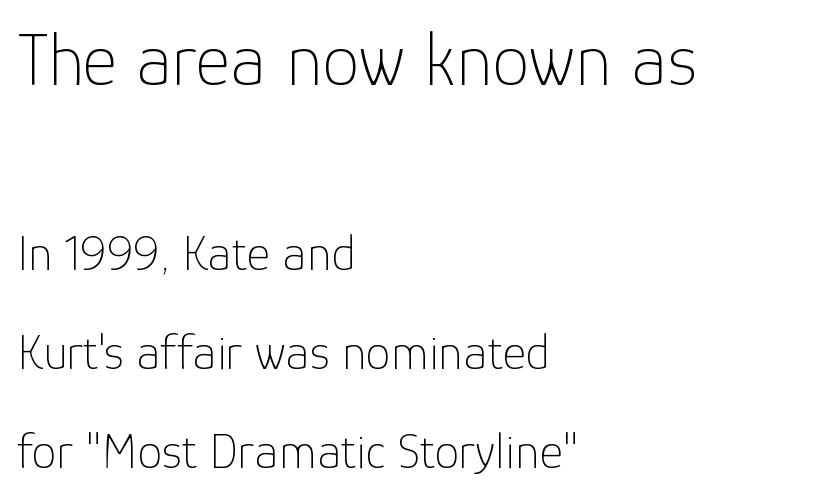
{"serif": "no", "italic": "no", "bold": "no", "weight": "thin", "width": "normal", "stroke_contrast": "low", "x_height": "medium", "monospaced": "no", "underline": "no", "align": "left", "line_spacing": "loose", "line_spacing_ratio": 1.98, "letter_spacing": "normal", "letter_spacing_em": 0.0, "larger_block": "first", "size_ratio": 1.5, "glyph_px": 75}
